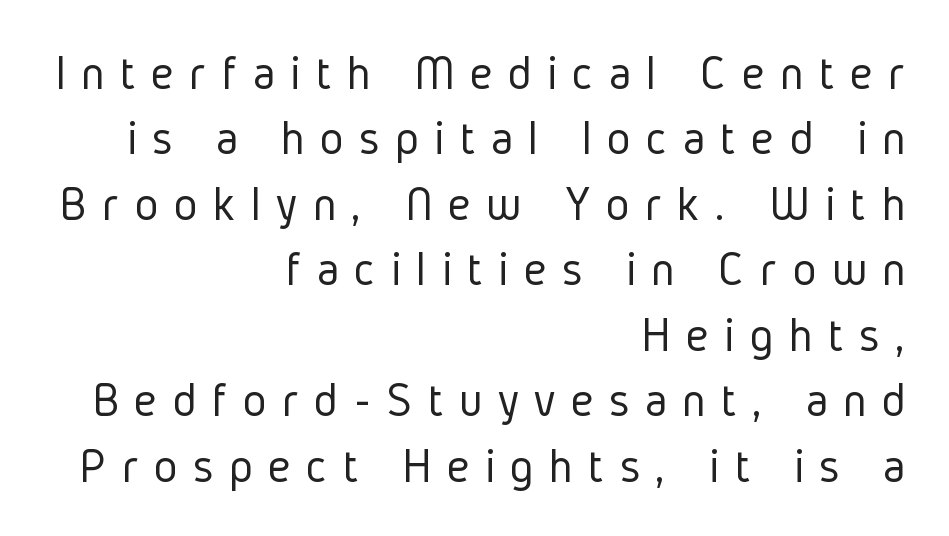
Q: Is the text bold? A: No.
Q: Is the text italic (slanted)? A: No, it is upright.
Q: Is the typeface a serif or a sans-serif typeface? A: Sans-serif.
Q: Is the text underlined? A: No.
Q: How is the paragraph aligned? A: Right-aligned.
Q: Is the spacing between letters normal or unusually wide? A: Unusually wide.
Q: Is the spacing between lines tight, normal or loose? A: Normal.
Q: Width (condensed, normal, or wide)? A: Condensed.
Q: Stroke contrast? A: Low.
Q: x-height? A: Medium.
Q: Monospaced? A: No.
